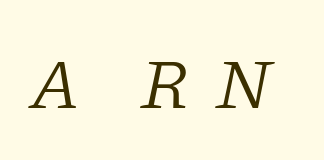
Q: Is the text bold? A: No.
Q: Is the text italic (slanted)? A: Yes, it leans right by about 11 degrees.
Q: Is the typeface a serif or a sans-serif typeface? A: Serif.
Q: Is the text underlined? A: No.
Q: Is the spacing between letters normal or unusually wide? A: Unusually wide.
Q: Width (condensed, normal, or wide)? A: Normal.
Q: Stroke contrast? A: Low.
Q: x-height? A: Medium.
Q: Monospaced? A: No.
